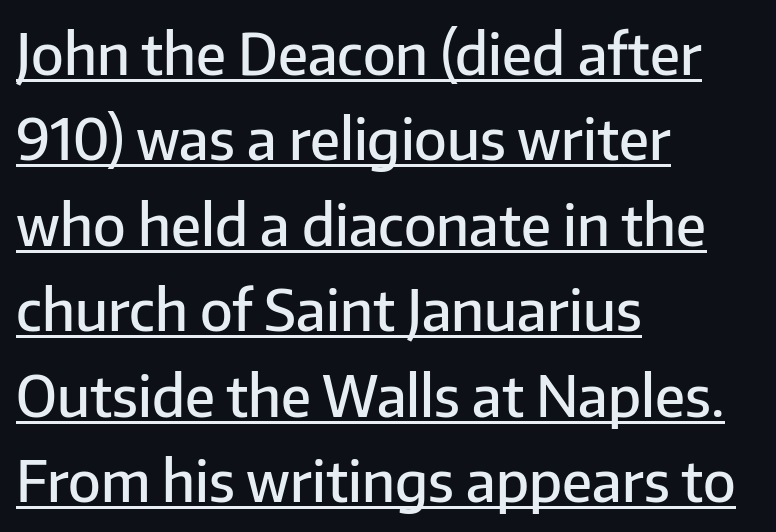
The image shows 57 px semibold sans-serif type, upright; set left-aligned, normal line spacing (1.5x), normal letter spacing, underlined; low stroke contrast and a medium x-height.
